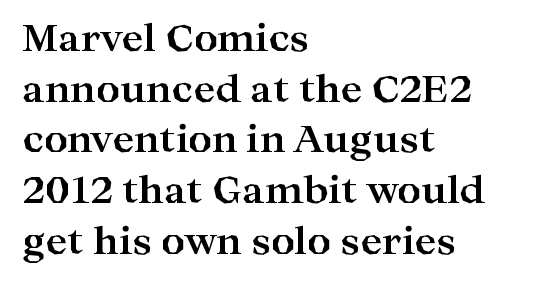
Rows of type keep a routine distance in the vertical direction. The letterforms sit shoulder to shoulder at normal distance. Set as a true bold cut, around the 700 mark. This is roman type, the default non-slanted kind. The lines in this sample share a left origin and differ only in where they stop.
